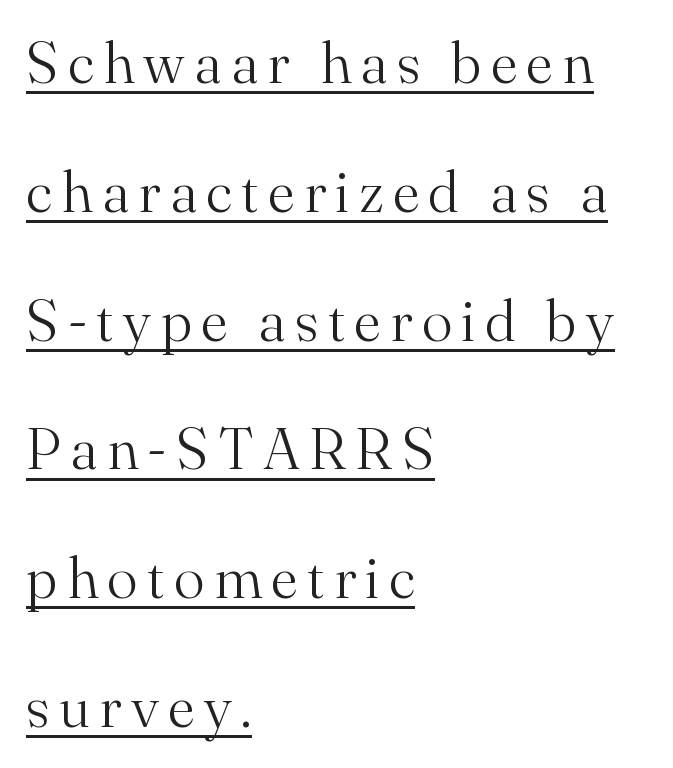
The face used here is seriffed, in the tradition of book romans. No letter is thick-stroked: the sample isn't bold. Characters remain perfectly vertical along every line. The leading is generous, giving the passage an open texture. This sample has the flowing, uneven cadence of proportional lettering. The setting favours the left margin, as ordinary paragraphs usually do.
